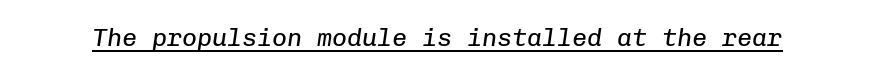
Each stroke keeps to a modest, everyday thickness or less. Rendered with sloped, italic letterforms. In designer terms, the underline attribute is active on this setting. Observe the ordinary spacing: letters are neighbours, not strangers.
